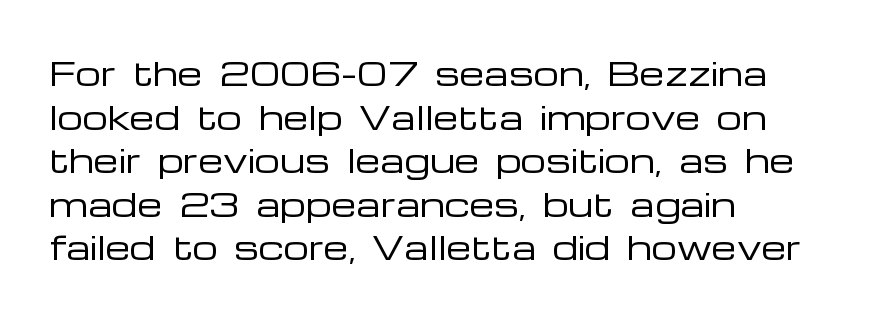
The image shows 32 px regular-weight, wide sans-serif type, upright; set left-aligned, normal line spacing (1.36x), normal letter spacing, not underlined; low stroke contrast and a medium x-height.
